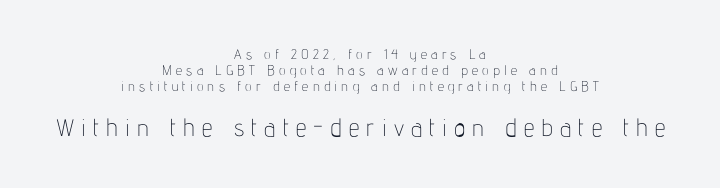
Q: Is the text bold? A: No.
Q: Is the text italic (slanted)? A: No, it is upright.
Q: Is the text underlined? A: No.
Q: How is the paragraph aligned? A: Centered.
Q: Is the spacing between letters normal or unusually wide? A: Unusually wide.
Q: Is the spacing between lines tight, normal or loose? A: Tight.
Q: Which block of text is set in a larger size, the first (top) or the second (bottom)? A: The second (bottom) one.
